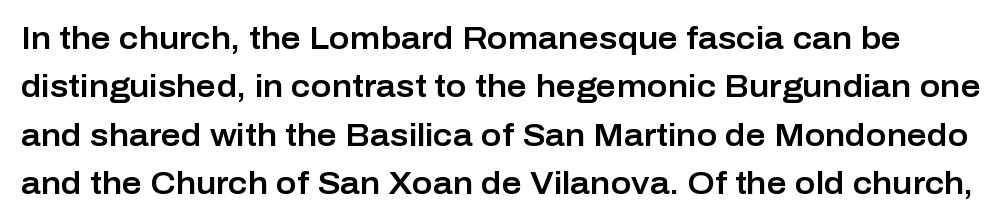
{"serif": "no", "italic": "no", "width": "normal", "stroke_contrast": "low", "x_height": "medium", "monospaced": "no", "underline": "no", "line_spacing": "normal", "line_spacing_ratio": 1.56, "letter_spacing": "normal", "letter_spacing_em": 0.0, "glyph_px": 31}
